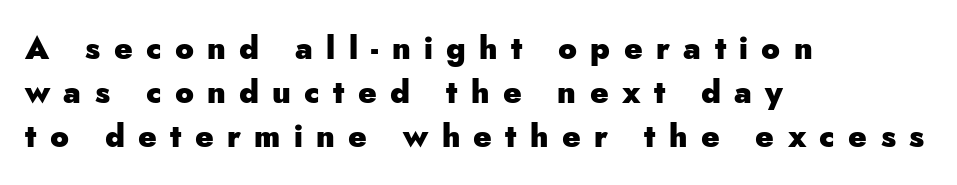
Q: Is the text bold? A: Yes.
Q: Is the text italic (slanted)? A: No, it is upright.
Q: Is the typeface a serif or a sans-serif typeface? A: Sans-serif.
Q: Is the text underlined? A: No.
Q: How is the paragraph aligned? A: Left-aligned.
Q: Is the spacing between letters normal or unusually wide? A: Unusually wide.
Q: Is the spacing between lines tight, normal or loose? A: Normal.
Q: Width (condensed, normal, or wide)? A: Normal.
Q: Stroke contrast? A: Low.
Q: x-height? A: Small.
Q: Monospaced? A: No.
